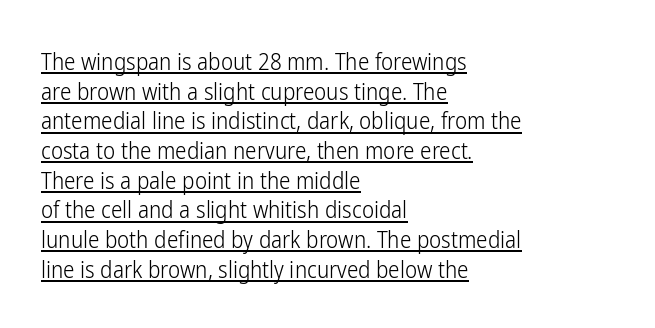
The image shows 23 px text type, upright; set left-aligned, normal line spacing (1.29x), normal letter spacing, underlined.
